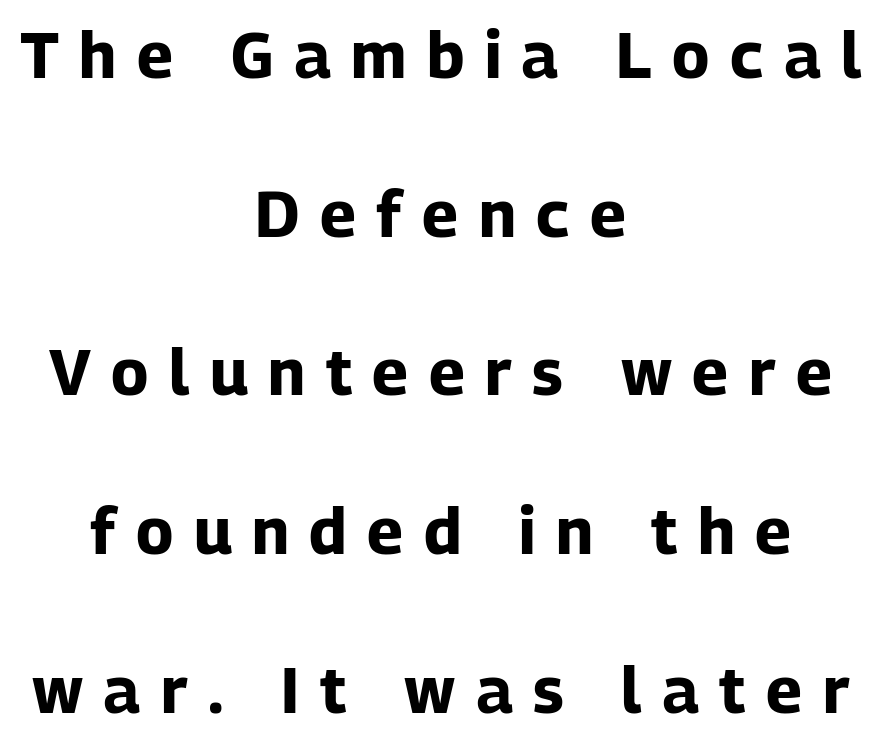
Q: Is the text bold? A: Yes.
Q: Is the text italic (slanted)? A: No, it is upright.
Q: Is the typeface a serif or a sans-serif typeface? A: Sans-serif.
Q: Is the text underlined? A: No.
Q: How is the paragraph aligned? A: Centered.
Q: Is the spacing between letters normal or unusually wide? A: Unusually wide.
Q: Is the spacing between lines tight, normal or loose? A: Loose.
Q: Width (condensed, normal, or wide)? A: Normal.
Q: Stroke contrast? A: Low.
Q: x-height? A: Medium.
Q: Monospaced? A: No.
